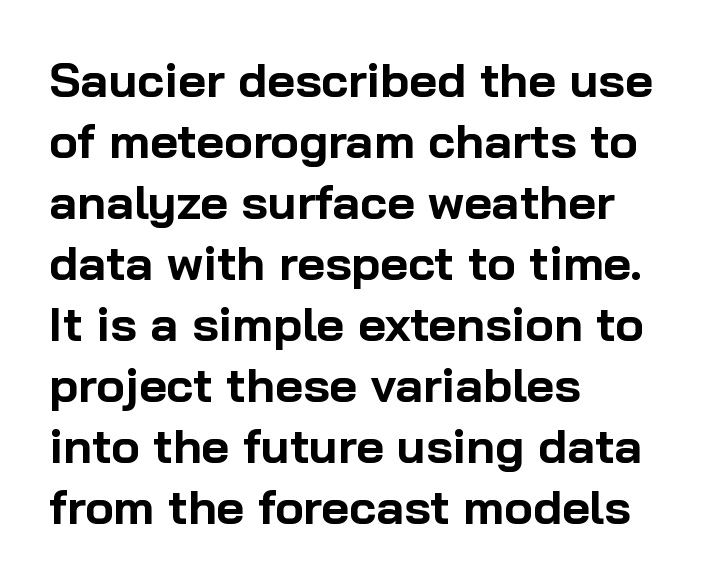
The image shows 48 px bold sans-serif type, upright; set left-aligned, normal line spacing (1.27x), normal letter spacing, not underlined; low stroke contrast and a medium x-height.
